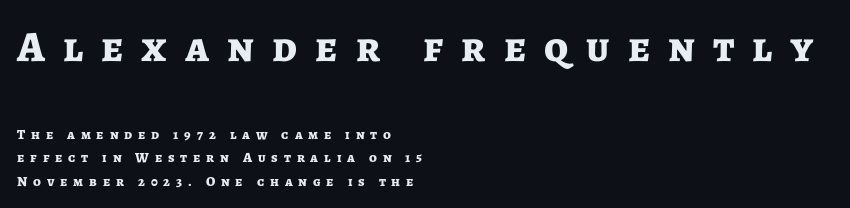
{"serif": "no", "italic": "no", "bold": "yes", "weight": "bold", "width": "normal", "stroke_contrast": "low", "x_height": "medium", "monospaced": "no", "underline": "no", "align": "left", "line_spacing": "normal", "line_spacing_ratio": 1.68, "letter_spacing": "wide", "letter_spacing_em": 0.42, "larger_block": "first", "size_ratio": 3.07, "glyph_px": 43}
